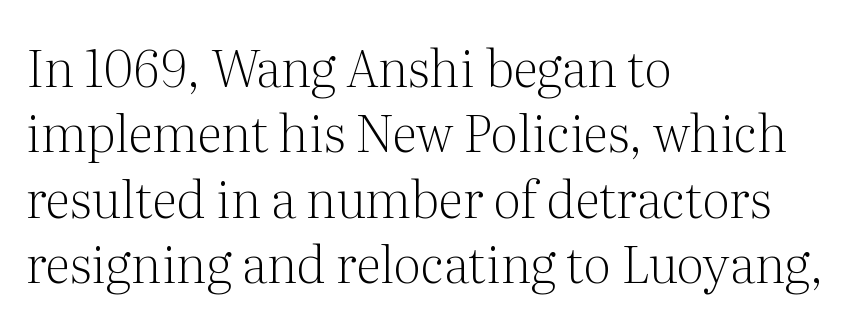
{"serif": "yes", "italic": "no", "bold": "no", "weight": "light", "width": "normal", "stroke_contrast": "medium", "x_height": "medium", "monospaced": "no", "underline": "no", "align": "left", "line_spacing": "normal", "line_spacing_ratio": 1.28, "letter_spacing": "normal", "letter_spacing_em": 0.0, "glyph_px": 51}
